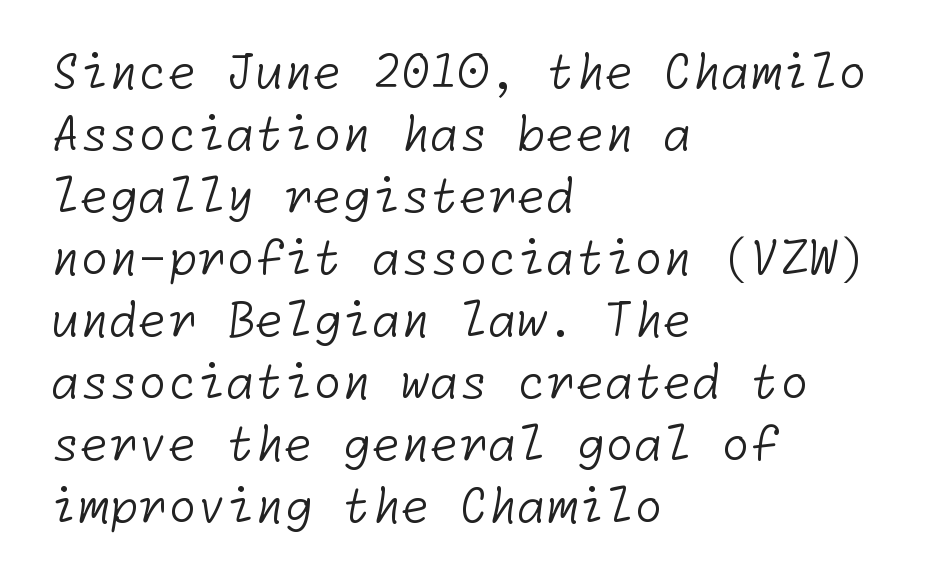
{"serif": "no", "bold": "no", "weight": "light", "width": "normal", "stroke_contrast": "low", "x_height": "medium", "underline": "no", "align": "left", "line_spacing": "normal", "line_spacing_ratio": 1.32, "letter_spacing": "normal", "letter_spacing_em": 0.0, "glyph_px": 47}
